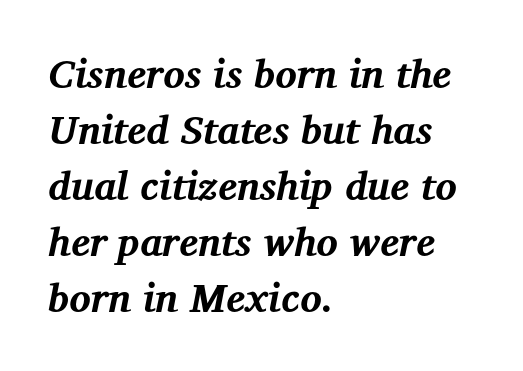
The image shows 40 px bold serif type, italic (leaning right); set left-aligned, normal line spacing (1.4x), normal letter spacing, not underlined; medium stroke contrast and a medium x-height.
